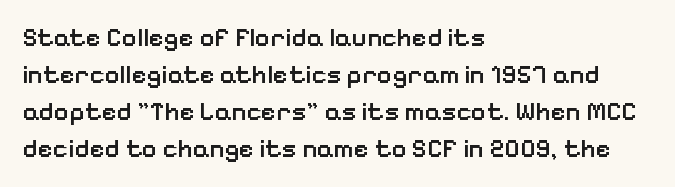
Successive baselines arrive at the customary interval. What weight is shown? A semibold, between regular and bold. The baseline area is clear. Compared with typical body copy, the letter spacing here is the same. When letters stand straight like this, we call the style roman or upright.
